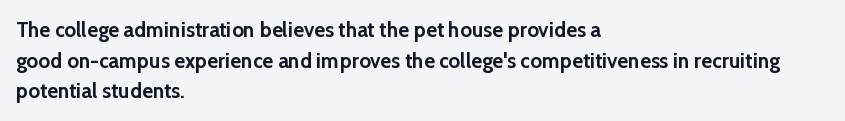
{"italic": "no", "bold": "yes", "underline": "no", "align": "left", "line_spacing": "normal", "line_spacing_ratio": 1.46, "letter_spacing": "normal", "letter_spacing_em": 0.0, "glyph_px": 21}
